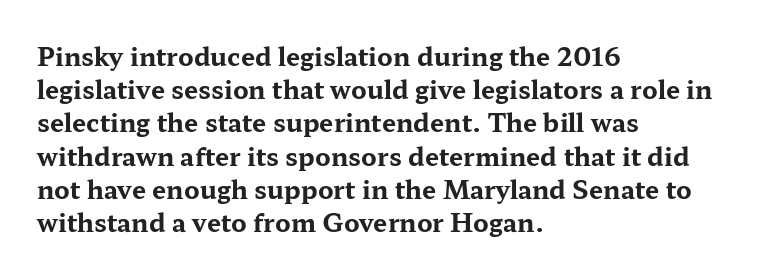
The image shows 25 px bold type, upright; set left-aligned, normal line spacing (1.33x), normal letter spacing, not underlined.
